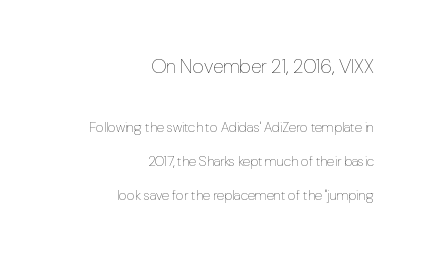
Q: Is the text bold? A: No.
Q: Is the text italic (slanted)? A: No, it is upright.
Q: Is the text underlined? A: No.
Q: How is the paragraph aligned? A: Right-aligned.
Q: Is the spacing between letters normal or unusually wide? A: Normal.
Q: Is the spacing between lines tight, normal or loose? A: Loose.
Q: Which block of text is set in a larger size, the first (top) or the second (bottom)? A: The first (top) one.
